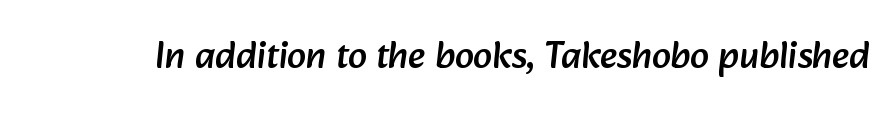
Q: Is the typeface a serif or a sans-serif typeface? A: Sans-serif.
Q: Is the text underlined? A: No.
Q: Is the spacing between letters normal or unusually wide? A: Normal.
Q: Width (condensed, normal, or wide)? A: Normal.
Q: Stroke contrast? A: Low.
Q: x-height? A: Medium.
Q: Monospaced? A: No.
